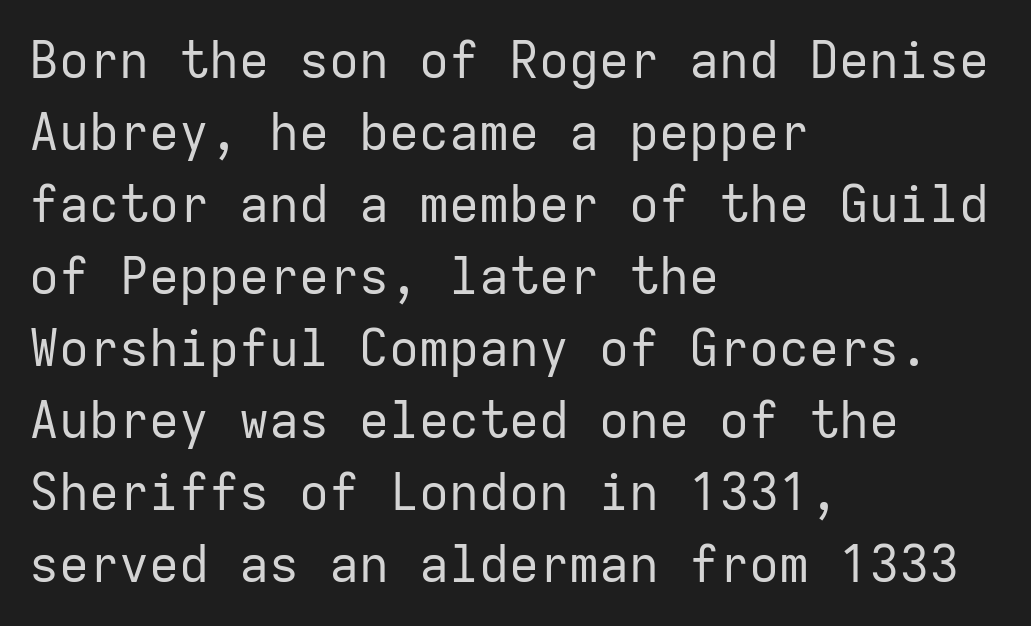
The image shows 50 px regular-weight sans-serif type, upright, monospaced; set left-aligned, normal line spacing (1.44x), normal letter spacing, not underlined; low stroke contrast and a medium x-height.
